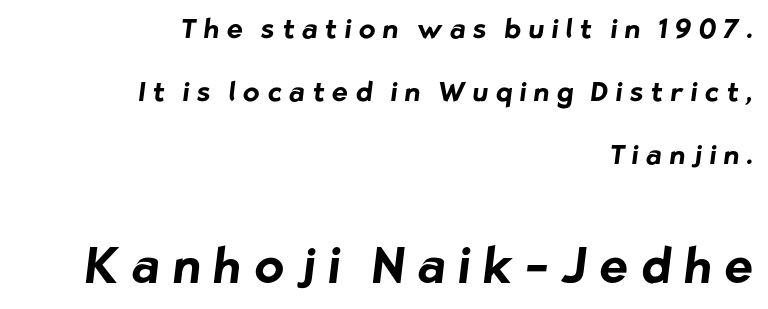
The image shows 48 px bold sans-serif type; set right-aligned, loose line spacing (2.33x), unusually wide letter spacing (+0.28 em), not underlined; the second (bottom) block is 1.78x larger; low stroke contrast and a medium x-height.
